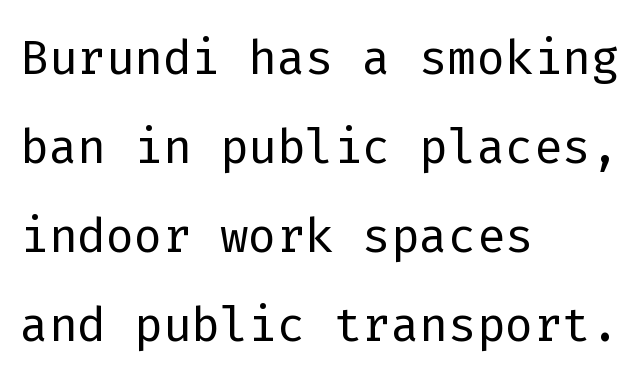
The image shows 67 px light sans-serif type, upright, monospaced; set left-aligned, normal line spacing (1.33x), normal letter spacing, not underlined; low stroke contrast and a medium x-height.
